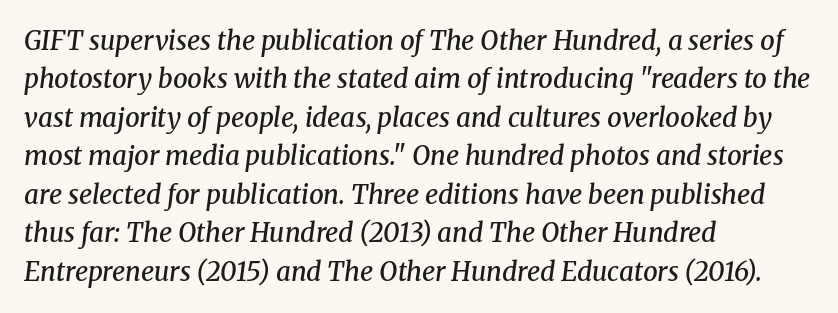
{"italic": "yes", "lean": "right", "slant_degrees": 8, "bold": "semi", "underline": "no", "align": "left", "line_spacing": "normal", "line_spacing_ratio": 1.48, "letter_spacing": "normal", "letter_spacing_em": 0.0, "glyph_px": 26}
